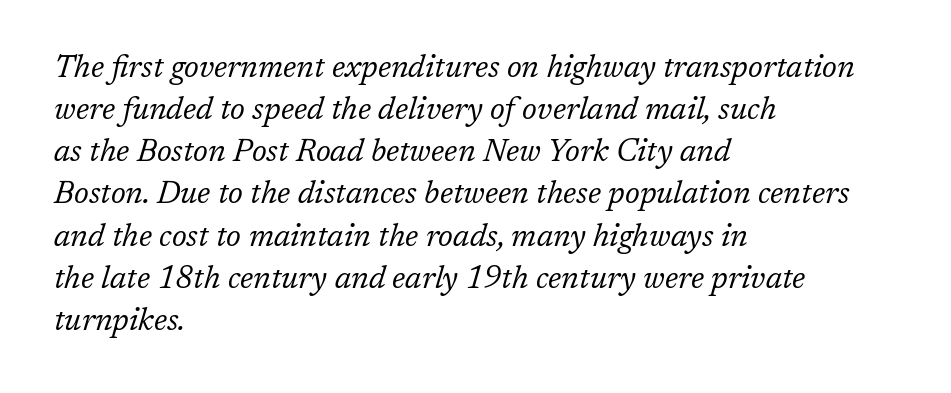
{"serif": "yes", "italic": "yes", "lean": "right", "slant_degrees": 17, "bold": "no", "weight": "regular", "width": "normal", "stroke_contrast": "low", "x_height": "medium", "monospaced": "no", "underline": "no", "align": "left", "line_spacing": "normal", "line_spacing_ratio": 1.36, "letter_spacing": "normal", "letter_spacing_em": 0.0, "glyph_px": 31}
